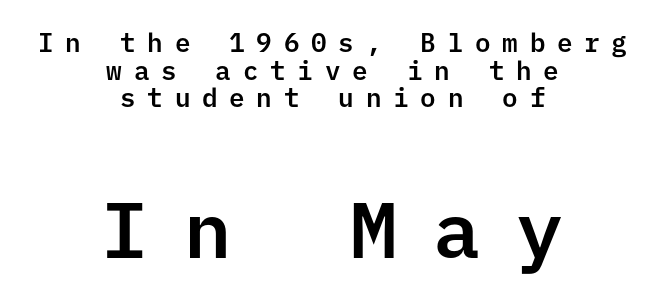
Q: Is the text italic (slanted)? A: No, it is upright.
Q: Is the typeface a serif or a sans-serif typeface? A: Sans-serif.
Q: Is the text underlined? A: No.
Q: How is the paragraph aligned? A: Centered.
Q: Is the spacing between letters normal or unusually wide? A: Unusually wide.
Q: Is the spacing between lines tight, normal or loose? A: Tight.
Q: Which block of text is set in a larger size, the first (top) or the second (bottom)? A: The second (bottom) one.
Q: Width (condensed, normal, or wide)? A: Normal.
Q: Stroke contrast? A: Low.
Q: x-height? A: Medium.
